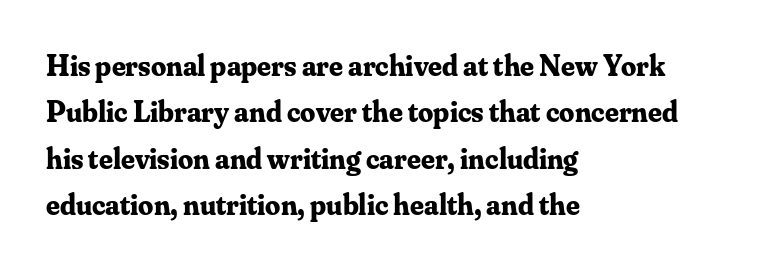
Proportional: the letters do not fall into vertical columns. Default kerning and tracking; the words read as compact shapes. Old-style or modern, the face here clearly has serifs. This block has exactly the height ordinary leading produces. Descenders hang freely into open space. A student would call this left alignment; a typographer would say flush left, rag right.
